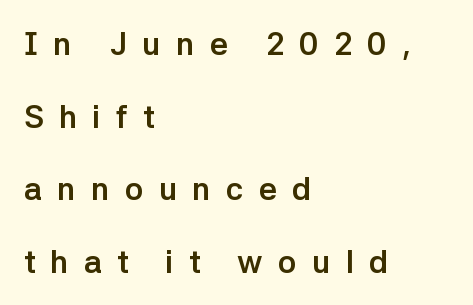
Q: Is the text bold? A: Yes.
Q: Is the text italic (slanted)? A: No, it is upright.
Q: Is the typeface a serif or a sans-serif typeface? A: Sans-serif.
Q: Is the text underlined? A: No.
Q: How is the paragraph aligned? A: Left-aligned.
Q: Is the spacing between letters normal or unusually wide? A: Unusually wide.
Q: Is the spacing between lines tight, normal or loose? A: Loose.
Q: Width (condensed, normal, or wide)? A: Normal.
Q: Stroke contrast? A: Low.
Q: x-height? A: Medium.
Q: Monospaced? A: No.
